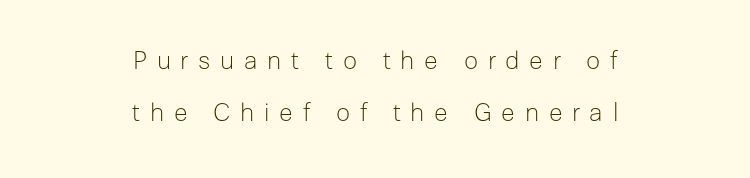
Q: Is the text bold? A: No.
Q: Is the text italic (slanted)? A: No, it is upright.
Q: Is the text underlined? A: No.
Q: How is the paragraph aligned? A: Centered.
Q: Is the spacing between letters normal or unusually wide? A: Unusually wide.
Q: Is the spacing between lines tight, normal or loose? A: Loose.
